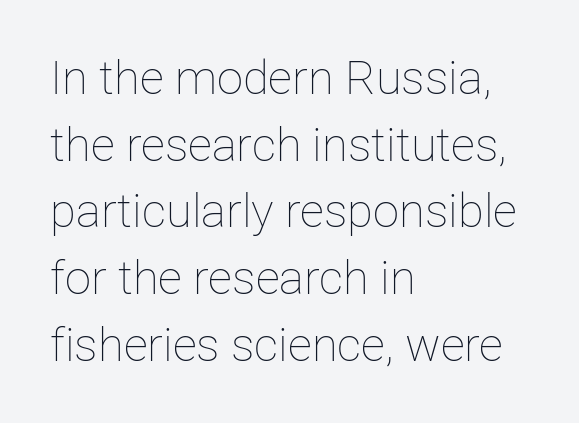
The image shows 47 px thin type, upright; set left-aligned, normal line spacing (1.42x), normal letter spacing, not underlined; low stroke contrast and a medium x-height.
